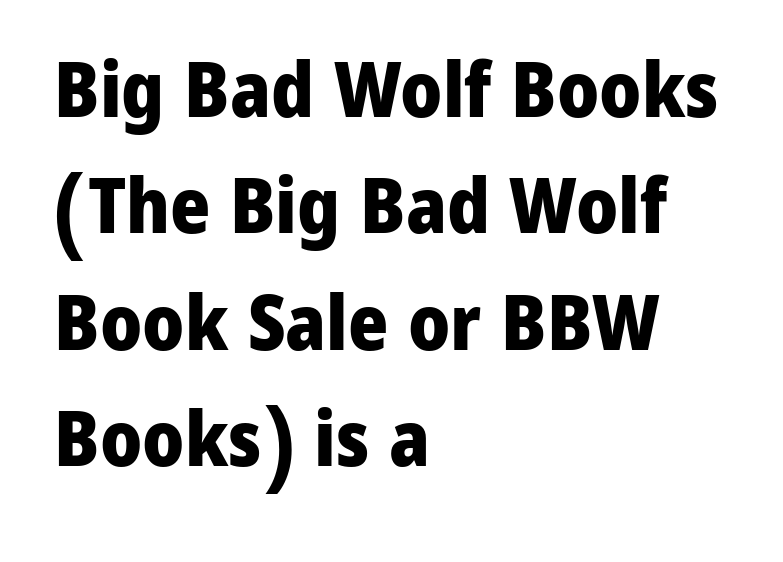
{"serif": "no", "italic": "no", "bold": "yes", "weight": "heavy", "width": "normal", "stroke_contrast": "low", "x_height": "medium", "monospaced": "no", "underline": "no", "align": "left", "line_spacing": "normal", "line_spacing_ratio": 1.51, "letter_spacing": "normal", "letter_spacing_em": 0.0, "glyph_px": 77}
